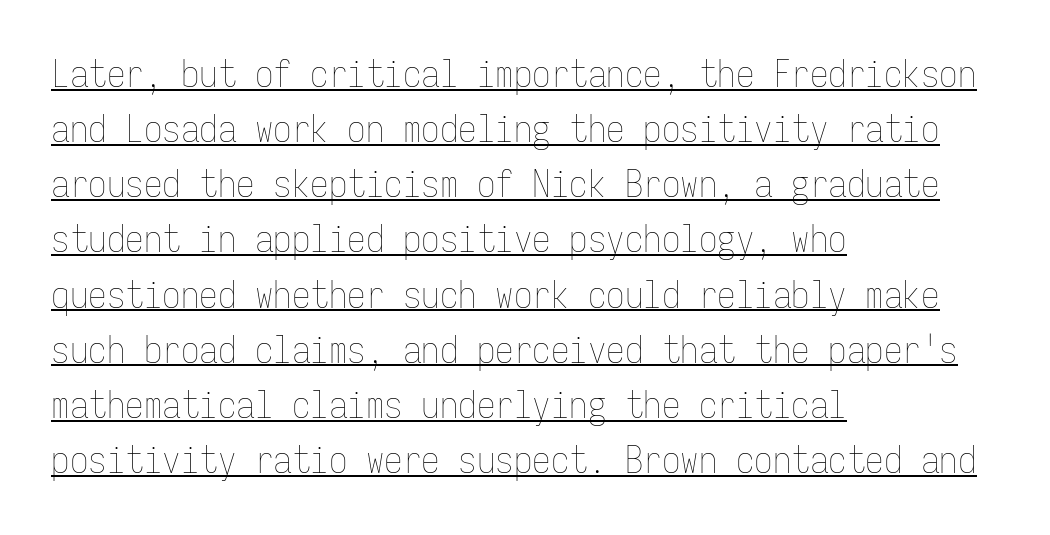
Q: Is the text bold? A: No.
Q: Is the text italic (slanted)? A: No, it is upright.
Q: Is the text underlined? A: Yes.
Q: How is the paragraph aligned? A: Left-aligned.
Q: Is the spacing between letters normal or unusually wide? A: Normal.
Q: Is the spacing between lines tight, normal or loose? A: Normal.
Q: Width (condensed, normal, or wide)? A: Condensed.
Q: Stroke contrast? A: Low.
Q: x-height? A: Medium.
Q: Monospaced? A: Yes.
